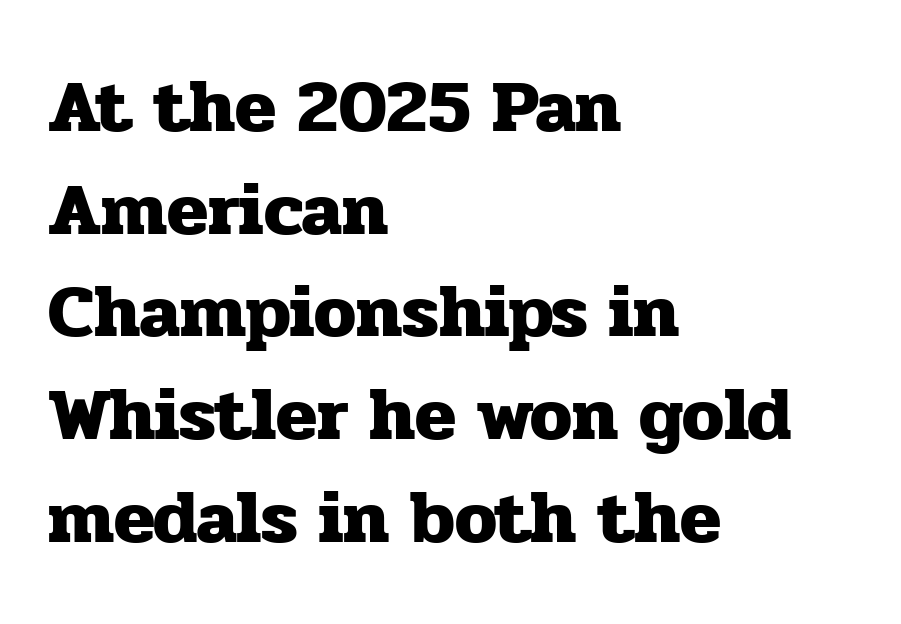
The image shows 75 px heavy serif type, upright; set left-aligned, normal line spacing (1.37x), normal letter spacing, not underlined; low stroke contrast and a medium x-height.
